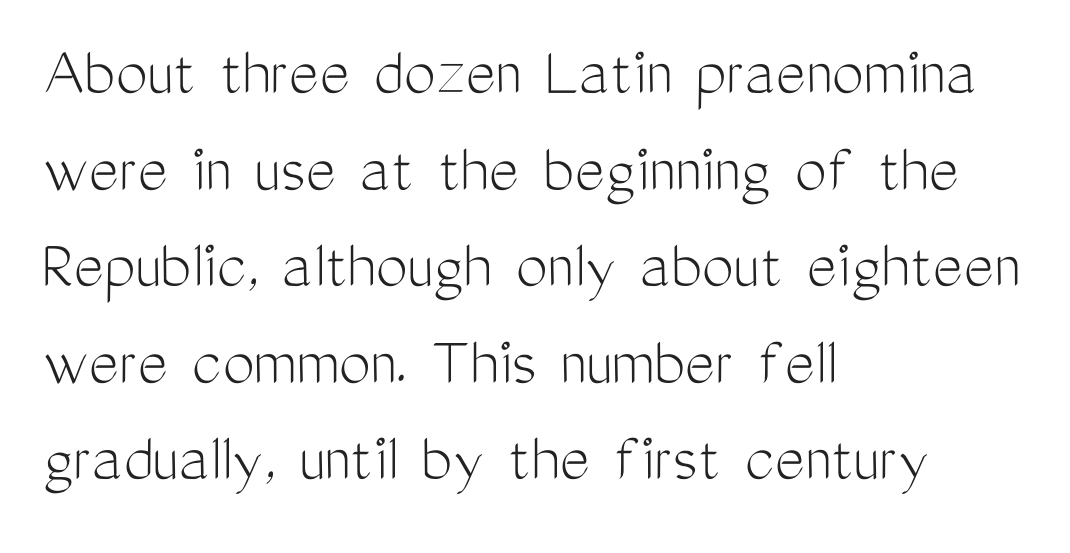
Q: Is the text bold? A: No.
Q: Is the text italic (slanted)? A: No, it is upright.
Q: Is the typeface a serif or a sans-serif typeface? A: Sans-serif.
Q: Is the text underlined? A: No.
Q: How is the paragraph aligned? A: Left-aligned.
Q: Is the spacing between letters normal or unusually wide? A: Normal.
Q: Is the spacing between lines tight, normal or loose? A: Normal.
Q: Width (condensed, normal, or wide)? A: Condensed.
Q: Stroke contrast? A: Medium.
Q: x-height? A: Medium.
Q: Monospaced? A: No.
